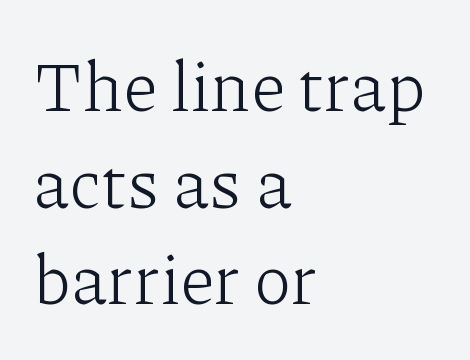
{"serif": "yes", "italic": "no", "bold": "no", "weight": "light", "width": "normal", "stroke_contrast": "low", "x_height": "medium", "monospaced": "no", "underline": "no", "align": "left", "line_spacing": "normal", "line_spacing_ratio": 1.38, "letter_spacing": "normal", "letter_spacing_em": 0.0, "glyph_px": 70}
